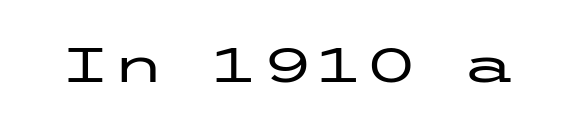
The image shows 48 px wide sans-serif type, upright; set normal letter spacing, not underlined; low stroke contrast and a medium x-height.
